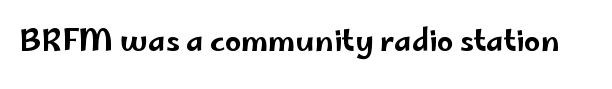
Beneath every word, the page is bare. What kind of face is this? One without serifs — a sans. Italic: no, the glyphs are upright roman. The letters sit at their default tracking, neither squeezed nor spread. Proportional: the letters do not fall into vertical columns.
